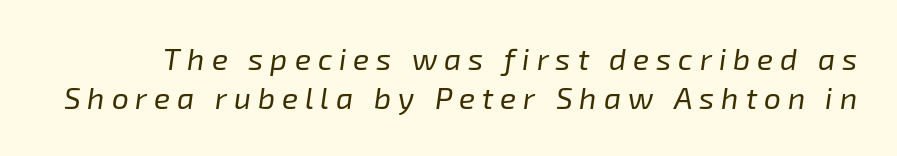
The image shows 30 px regular-weight type, italic (leaning right); set normal line spacing (1.3x), unusually wide letter spacing (+0.23 em), not underlined; low stroke contrast and a medium x-height.
